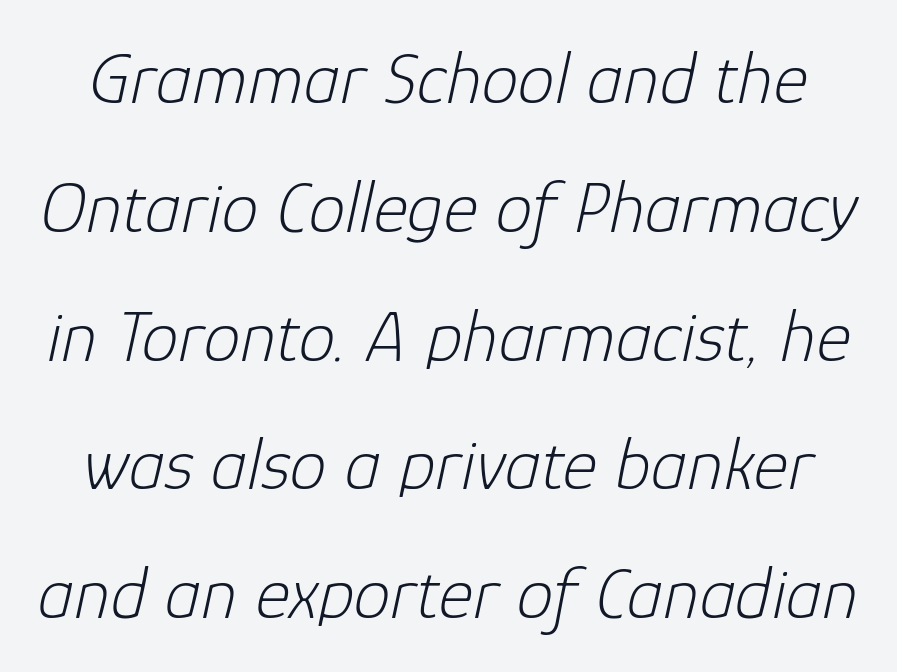
Q: Is the text bold? A: No.
Q: Is the text italic (slanted)? A: Yes, it leans right by about 12 degrees.
Q: Is the text underlined? A: No.
Q: Is the spacing between letters normal or unusually wide? A: Normal.
Q: Width (condensed, normal, or wide)? A: Normal.
Q: Stroke contrast? A: Low.
Q: x-height? A: Medium.
Q: Monospaced? A: No.
